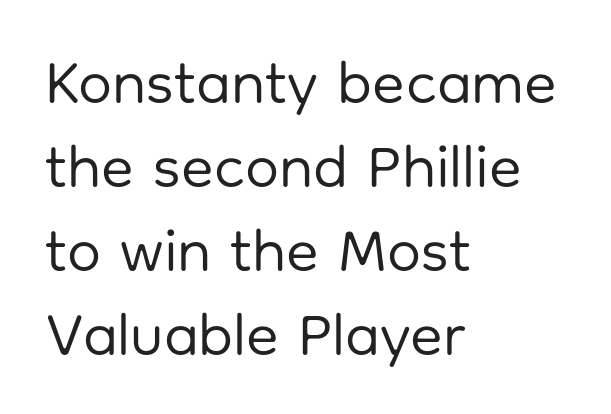
Q: Is the text bold? A: No.
Q: Is the text italic (slanted)? A: No, it is upright.
Q: Is the typeface a serif or a sans-serif typeface? A: Sans-serif.
Q: Is the text underlined? A: No.
Q: How is the paragraph aligned? A: Left-aligned.
Q: Is the spacing between letters normal or unusually wide? A: Normal.
Q: Is the spacing between lines tight, normal or loose? A: Normal.
Q: Width (condensed, normal, or wide)? A: Normal.
Q: Stroke contrast? A: Low.
Q: x-height? A: Medium.
Q: Monospaced? A: No.
